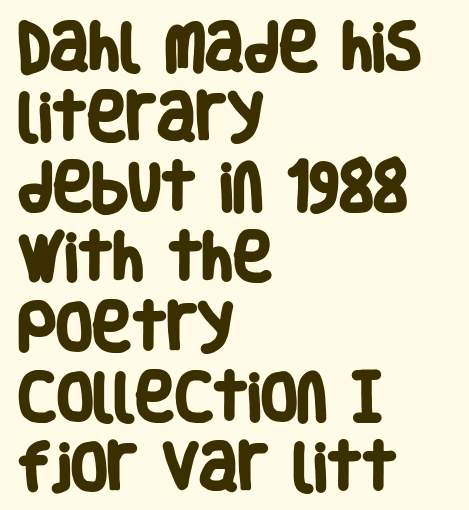
{"serif": "no", "bold": "yes", "weight": "heavy", "width": "condensed", "stroke_contrast": "low", "x_height": "large", "monospaced": "no", "underline": "no", "align": "left", "line_spacing": "normal", "line_spacing_ratio": 1.32, "letter_spacing": "normal", "letter_spacing_em": 0.0, "glyph_px": 53}
